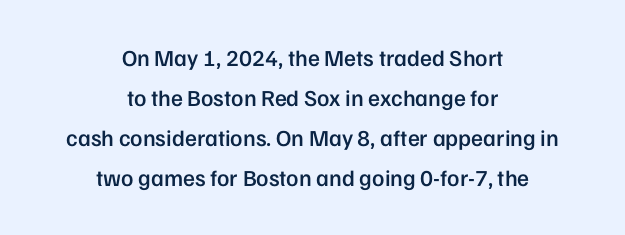
The image shows 23 px text type, upright; set centered, line spacing 1.74x, normal letter spacing, not underlined.
